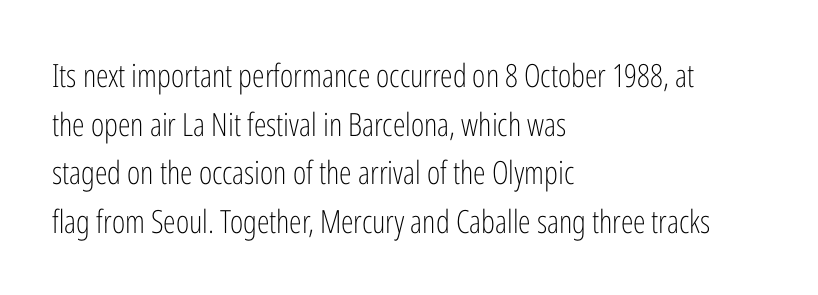
Q: Is the text bold? A: No.
Q: Is the text italic (slanted)? A: No, it is upright.
Q: Is the typeface a serif or a sans-serif typeface? A: Sans-serif.
Q: Is the text underlined? A: No.
Q: How is the paragraph aligned? A: Left-aligned.
Q: Is the spacing between letters normal or unusually wide? A: Normal.
Q: Is the spacing between lines tight, normal or loose? A: Normal.
Q: Width (condensed, normal, or wide)? A: Condensed.
Q: Stroke contrast? A: Low.
Q: x-height? A: Medium.
Q: Monospaced? A: No.
